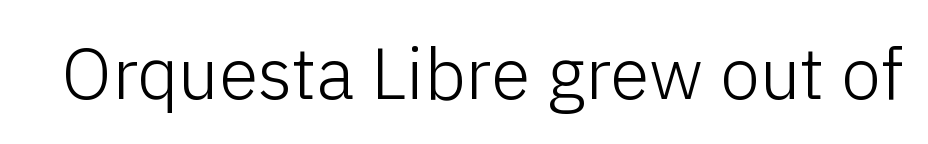
{"serif": "no", "italic": "no", "bold": "no", "weight": "light", "width": "normal", "stroke_contrast": "low", "x_height": "medium", "monospaced": "no", "underline": "no", "letter_spacing": "normal", "letter_spacing_em": 0.0, "glyph_px": 72}
